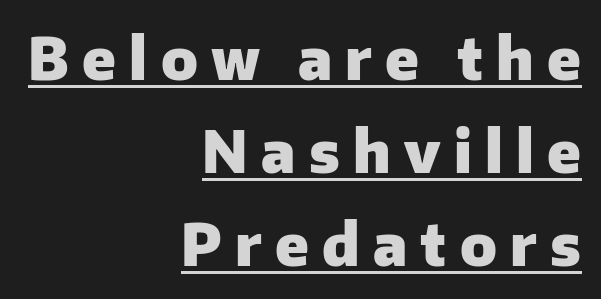
Look at the stroke-to-counter ratio: heavy, a bold. The gaps between neighbouring characters are conspicuously large. This sample uses an upright cut, with every glyph sitting square on the baseline. A baseline rule has been typeset under these characters. What's the leading like? Ordinary, nothing unusual.
